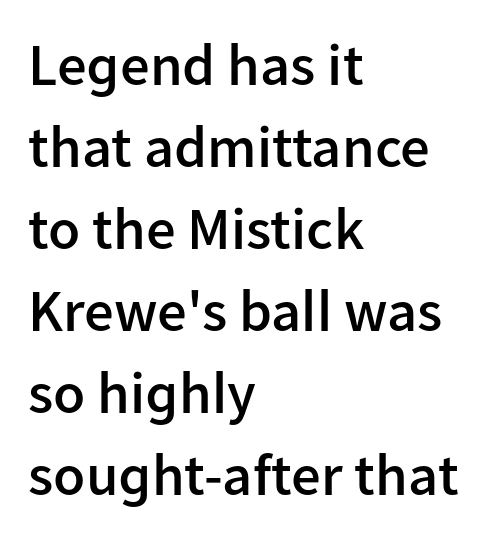
The image shows 59 px semibold sans-serif type, upright; set left-aligned, normal line spacing (1.39x), normal letter spacing, not underlined; low stroke contrast and a medium x-height.
